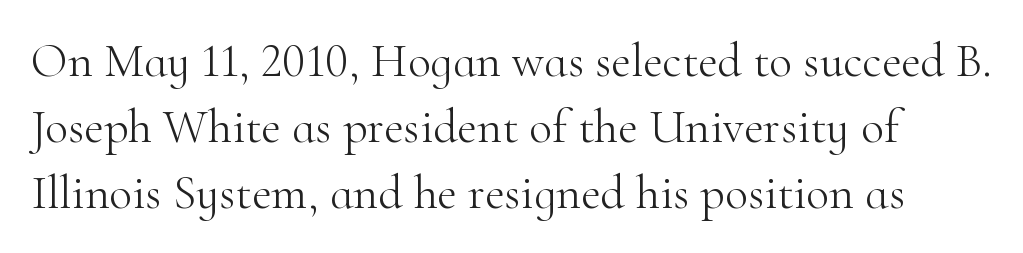
Q: Is the text bold? A: No.
Q: Is the text italic (slanted)? A: No, it is upright.
Q: Is the typeface a serif or a sans-serif typeface? A: Serif.
Q: Is the text underlined? A: No.
Q: Is the spacing between letters normal or unusually wide? A: Normal.
Q: Is the spacing between lines tight, normal or loose? A: Normal.
Q: Width (condensed, normal, or wide)? A: Normal.
Q: Stroke contrast? A: High.
Q: x-height? A: Small.
Q: Monospaced? A: No.
